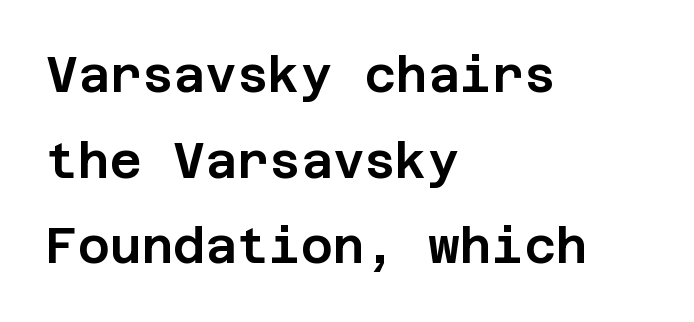
{"serif": "no", "italic": "no", "width": "normal", "stroke_contrast": "low", "x_height": "large", "underline": "no", "align": "left", "line_spacing_ratio": 1.75, "letter_spacing": "normal", "letter_spacing_em": 0.0, "glyph_px": 49}
